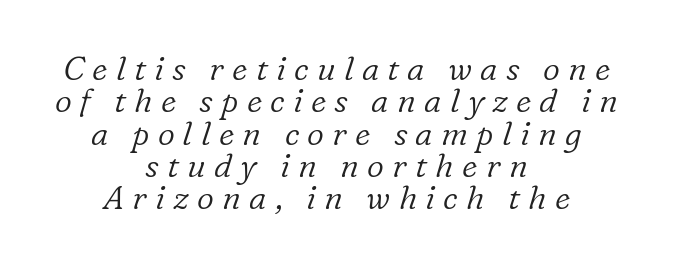
The image shows 33 px light serif type, italic (leaning right); set centered, tight line spacing (0.98x), unusually wide letter spacing (+0.25 em), not underlined; low stroke contrast and a medium x-height.
